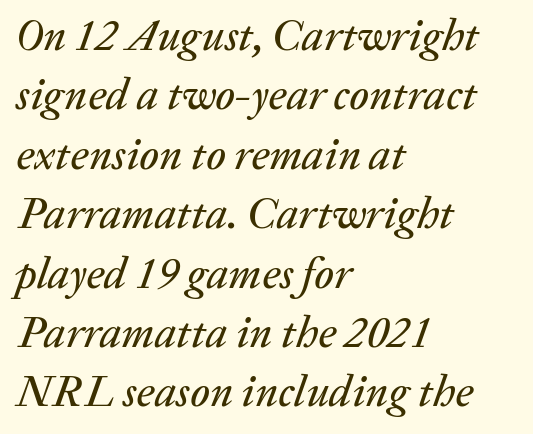
Style check: oblique. Left-aligned paragraph, ragged on the right. Notice how descenders clear the ascenders below comfortably — that's standard leading. Check the space under the baseline: it is left empty.
